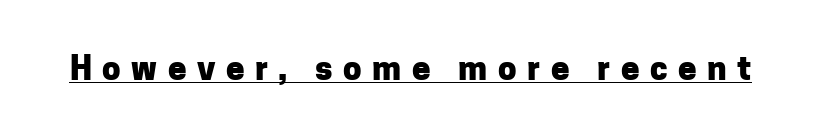
What decoration does the sample have? An underline. Spacing between characters has been opened up far beyond the box default. The sample has been set heavy, in full bold. Are there feet on the stems? There aren't — it's a sans. The letters advance in unequal steps, a hallmark of proportional type. This is the regular roman posture of the typeface.
